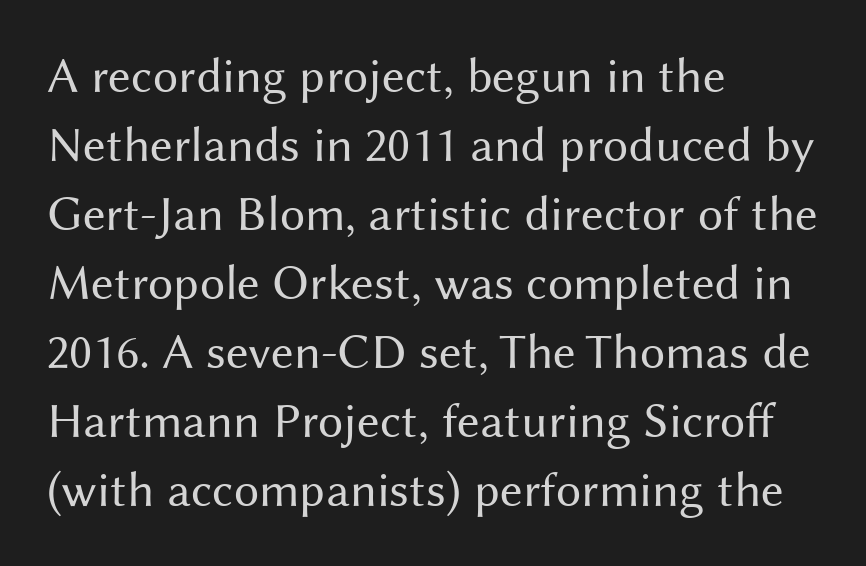
The image shows 50 px regular-weight sans-serif type, upright; set left-aligned, normal line spacing (1.38x), normal letter spacing, not underlined; medium stroke contrast and a medium x-height.
